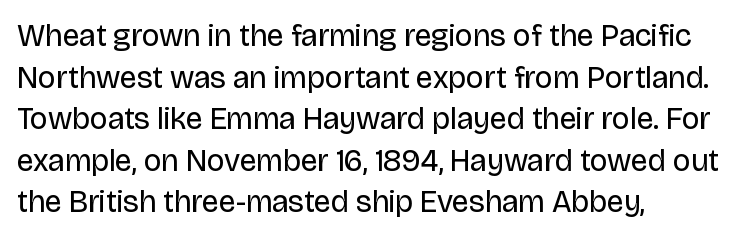
Lines of text with bare space underneath. Does extra space separate the letters? No, they use regular spacing. The vertical gap from one line to the next is medium. The weight would be labelled regular, book, light, or lighter still.
